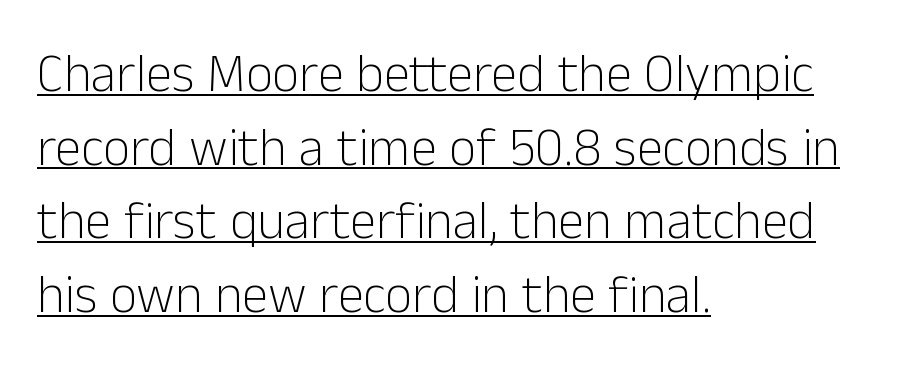
Q: Is the text bold? A: No.
Q: Is the text italic (slanted)? A: No, it is upright.
Q: Is the typeface a serif or a sans-serif typeface? A: Sans-serif.
Q: Is the text underlined? A: Yes.
Q: How is the paragraph aligned? A: Left-aligned.
Q: Is the spacing between letters normal or unusually wide? A: Normal.
Q: Is the spacing between lines tight, normal or loose? A: Normal.
Q: Width (condensed, normal, or wide)? A: Normal.
Q: Stroke contrast? A: Low.
Q: x-height? A: Medium.
Q: Monospaced? A: No.
